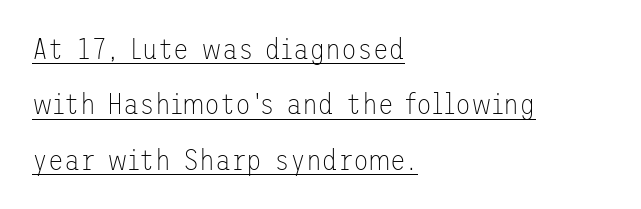
Nobody touched the tracking dial on this one. You could fit nearly another row in the gap between these rows. Has an underline been added? It has. No feet cap the strokes, marking this as sans-serif type. Do the letters lean? They stand straight.
